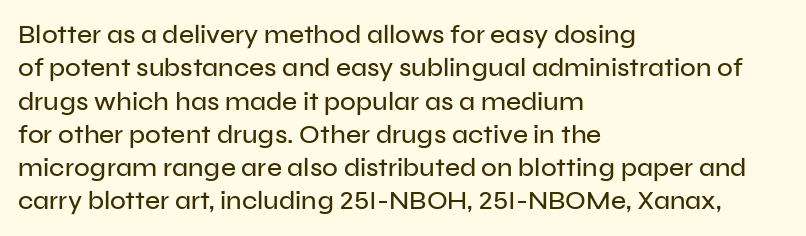
Beneath every word, the page is bare. Evenly set lines give the paragraph a standard silhouette. The compositor pushed each line to the left boundary. Spacing between characters is what you'd get straight out of the box. When letters stand straight like this, we call the style roman or upright.
